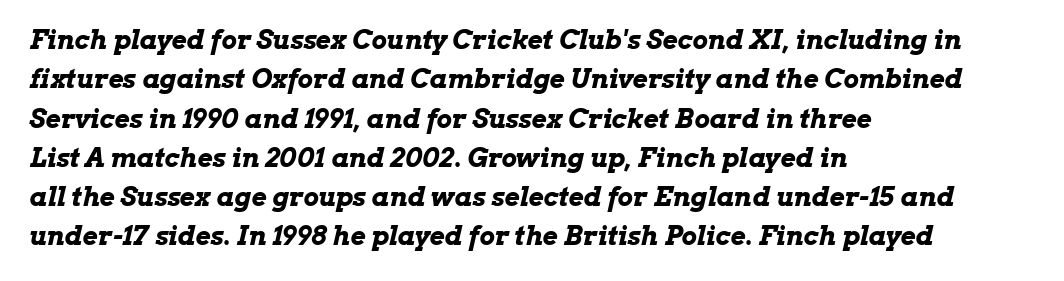
Q: Is the text bold? A: Yes.
Q: Is the text italic (slanted)? A: Yes, it leans right by about 13 degrees.
Q: Is the text underlined? A: No.
Q: How is the paragraph aligned? A: Left-aligned.
Q: Is the spacing between letters normal or unusually wide? A: Normal.
Q: Is the spacing between lines tight, normal or loose? A: Normal.
